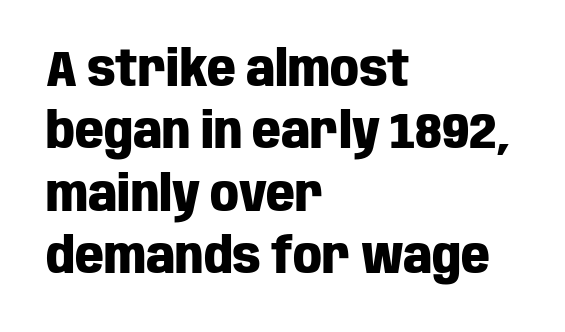
Q: Is the text bold? A: Yes.
Q: Is the text italic (slanted)? A: No, it is upright.
Q: Is the typeface a serif or a sans-serif typeface? A: Sans-serif.
Q: Is the text underlined? A: No.
Q: How is the paragraph aligned? A: Left-aligned.
Q: Is the spacing between letters normal or unusually wide? A: Normal.
Q: Is the spacing between lines tight, normal or loose? A: Normal.
Q: Width (condensed, normal, or wide)? A: Condensed.
Q: Stroke contrast? A: Low.
Q: x-height? A: Large.
Q: Monospaced? A: No.
